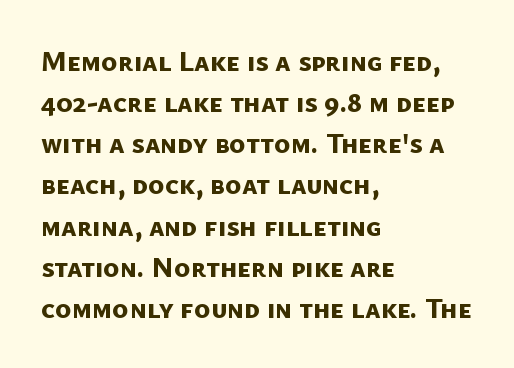
{"serif": "no", "bold": "yes", "weight": "bold", "width": "normal", "stroke_contrast": "low", "x_height": "medium", "monospaced": "no", "underline": "no", "align": "left", "line_spacing": "normal", "line_spacing_ratio": 1.47, "letter_spacing": "normal", "letter_spacing_em": 0.0, "glyph_px": 28}
